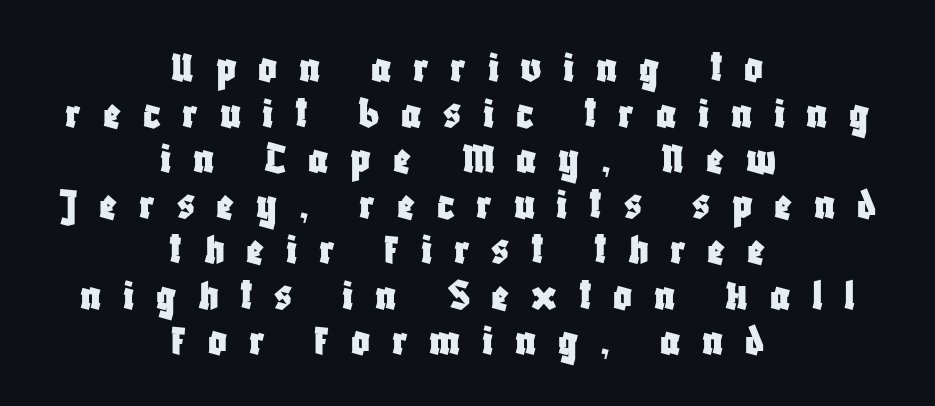
The image shows 46 px condensed sans-serif type, upright; set centered, tight line spacing (0.99x), unusually wide letter spacing (+0.47 em), not underlined; low stroke contrast and a large x-height.
